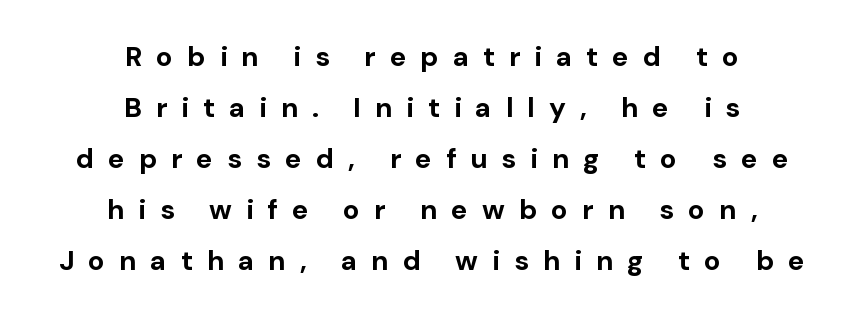
The image shows 28 px bold sans-serif type, upright; set centered, line spacing 1.82x, unusually wide letter spacing (+0.5 em), not underlined; low stroke contrast and a medium x-height.
